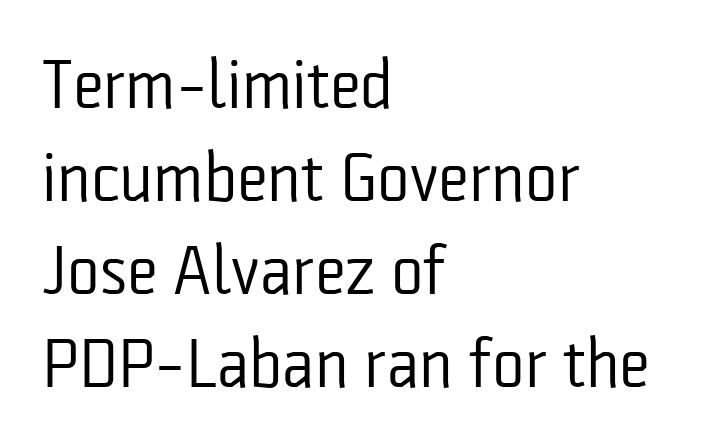
The image shows 69 px regular-weight, condensed sans-serif type, upright; set left-aligned, normal line spacing (1.35x), normal letter spacing, not underlined; low stroke contrast and a medium x-height.
